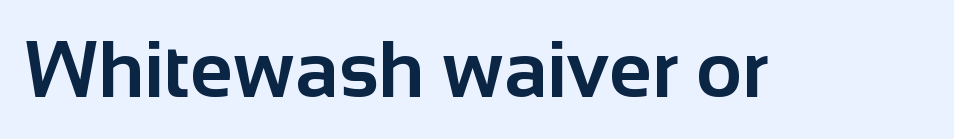
The type sits square on the baseline with zero lean. The letters advance in unequal steps, a hallmark of proportional type. A full-strength bold gives these letters their thick strokes. Serif or sans? Sans — the stroke terminals are bare. Look at the tracking — it's just the regular setting, nothing added. Each row of text sits above clean, open space.
